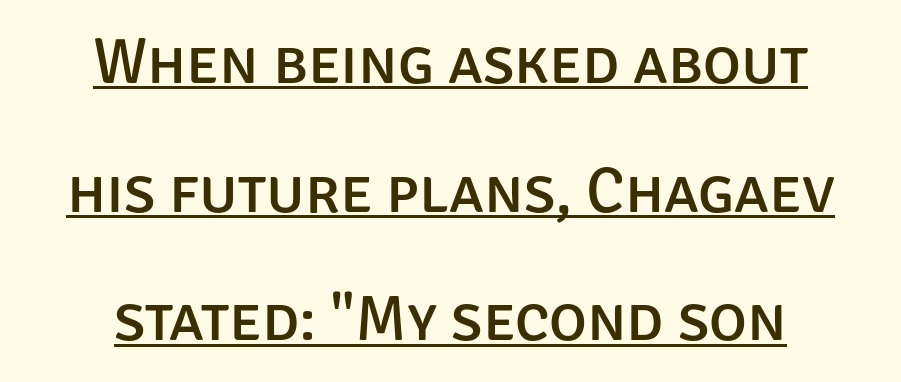
Q: Is the text italic (slanted)? A: No, it is upright.
Q: Is the typeface a serif or a sans-serif typeface? A: Sans-serif.
Q: Is the text underlined? A: Yes.
Q: How is the paragraph aligned? A: Centered.
Q: Is the spacing between letters normal or unusually wide? A: Normal.
Q: Is the spacing between lines tight, normal or loose? A: Loose.
Q: Width (condensed, normal, or wide)? A: Normal.
Q: Stroke contrast? A: Low.
Q: x-height? A: Large.
Q: Monospaced? A: No.
